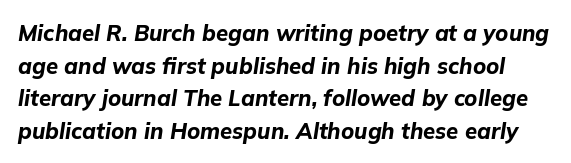
The image shows 22 px bold type, italic (leaning right); set normal line spacing (1.48x), normal letter spacing, not underlined.
